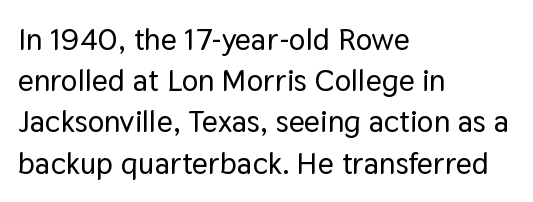
The image shows 31 px sans-serif type, upright; set left-aligned, normal line spacing (1.33x), normal letter spacing, not underlined; low stroke contrast and a medium x-height.
